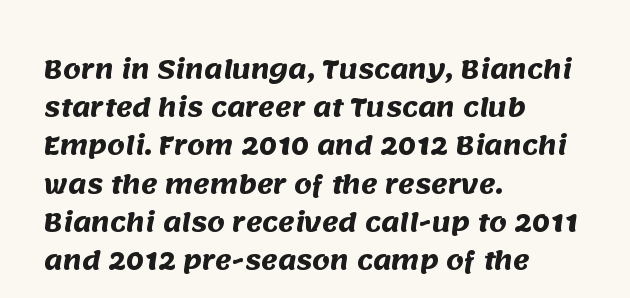
The typesetting leans heavy: a genuine bold. The ragged edge is on the right, which tells us the setting is flush left. Nobody touched the tracking dial on this one. Descenders hang freely into open space. How would I describe the line gaps? Plain and ordinary.
